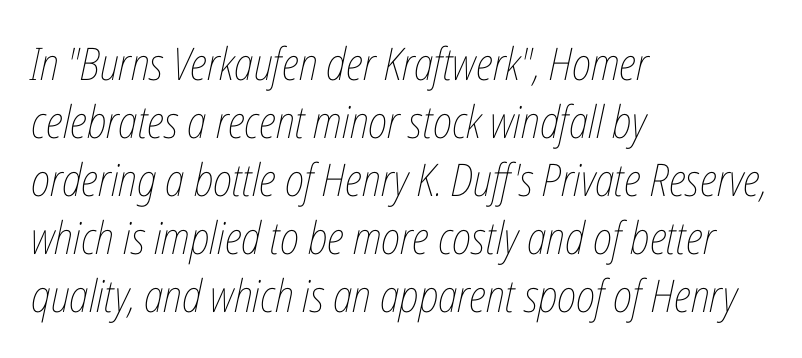
Q: Is the text bold? A: No.
Q: Is the text italic (slanted)? A: Yes, it leans right by about 12 degrees.
Q: Is the text underlined? A: No.
Q: How is the paragraph aligned? A: Left-aligned.
Q: Is the spacing between letters normal or unusually wide? A: Normal.
Q: Is the spacing between lines tight, normal or loose? A: Normal.
Q: Width (condensed, normal, or wide)? A: Condensed.
Q: Stroke contrast? A: Low.
Q: x-height? A: Medium.
Q: Monospaced? A: No.
